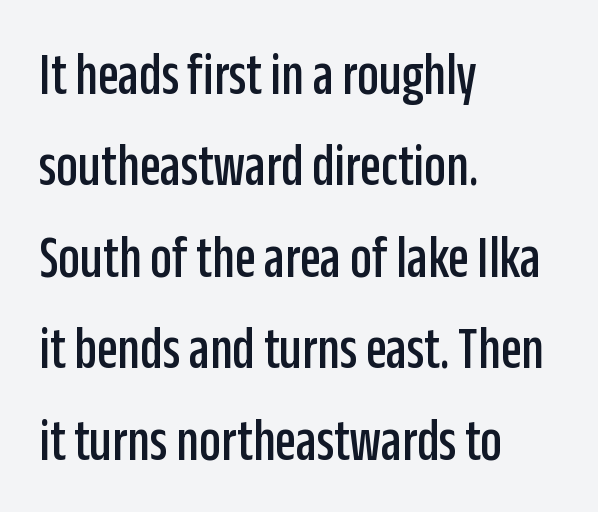
The image shows 61 px condensed sans-serif type, upright; set left-aligned, normal line spacing (1.5x), normal letter spacing, not underlined; low stroke contrast and a large x-height.
